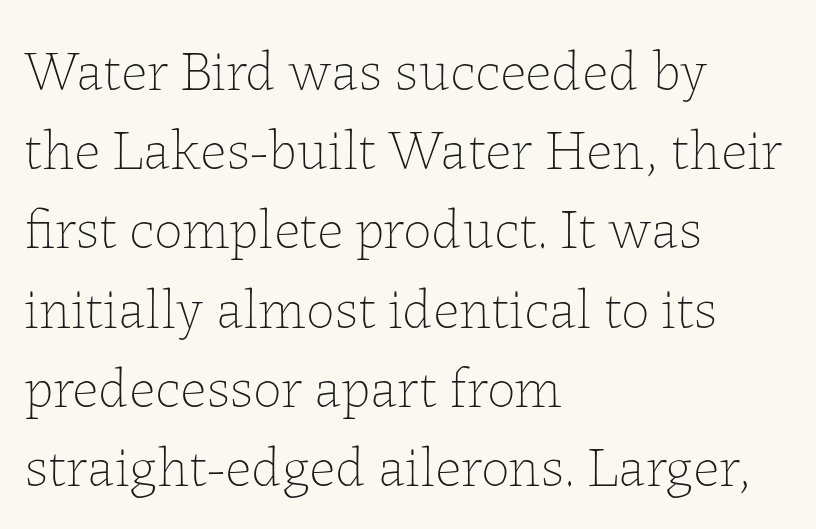
The image shows 57 px thin type, upright; set left-aligned, normal line spacing (1.39x), normal letter spacing, not underlined; low stroke contrast and a medium x-height.
